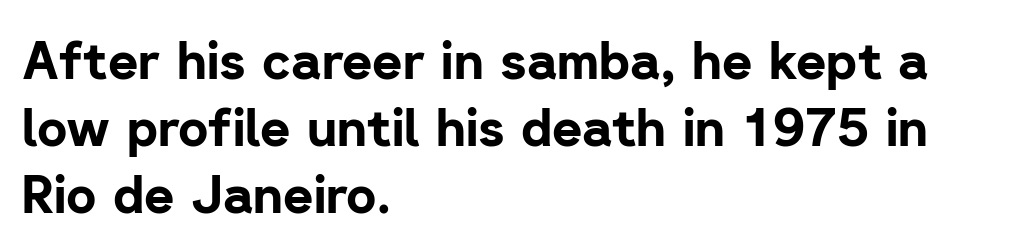
Q: Is the text bold? A: Yes.
Q: Is the text italic (slanted)? A: No, it is upright.
Q: Is the typeface a serif or a sans-serif typeface? A: Sans-serif.
Q: Is the text underlined? A: No.
Q: How is the paragraph aligned? A: Left-aligned.
Q: Is the spacing between letters normal or unusually wide? A: Normal.
Q: Is the spacing between lines tight, normal or loose? A: Normal.
Q: Width (condensed, normal, or wide)? A: Normal.
Q: Stroke contrast? A: Low.
Q: x-height? A: Medium.
Q: Monospaced? A: No.
